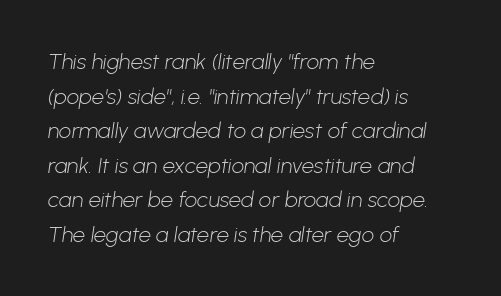
Q: Is the text bold? A: No.
Q: Is the text underlined? A: No.
Q: How is the paragraph aligned? A: Left-aligned.
Q: Is the spacing between letters normal or unusually wide? A: Normal.
Q: Is the spacing between lines tight, normal or loose? A: Normal.
